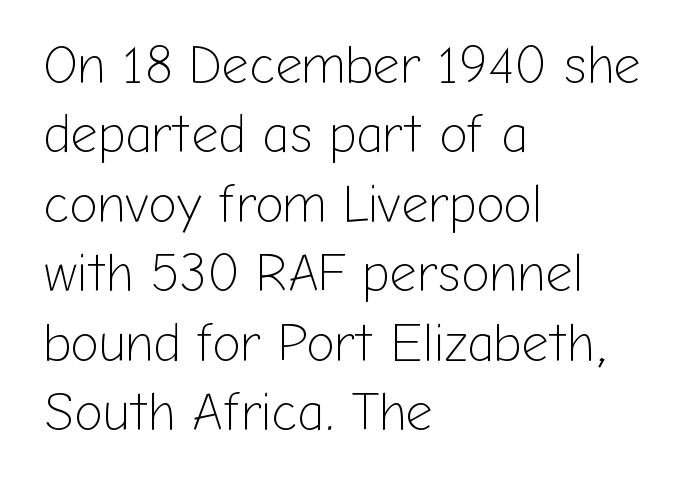
The image shows 53 px light sans-serif type, upright; set left-aligned, normal line spacing (1.31x), normal letter spacing, not underlined; low stroke contrast and a medium x-height.
